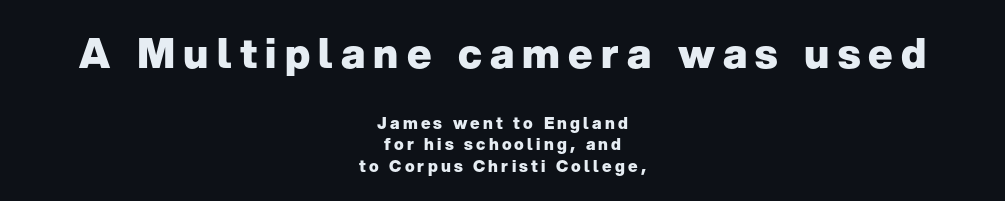
Bare-footed words on every line. Honestly, the letter spacing is so wide it's the main thing you notice. The typography opts for an upright posture over an oblique one. To sum up the face: it is a sans, with no serifs. Varying glyph widths throughout — classic text-font behaviour. One glance says typical: line gaps are just what's usual.
